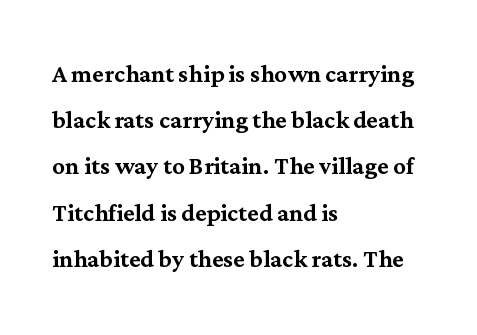
Q: Is the text italic (slanted)? A: No, it is upright.
Q: Is the typeface a serif or a sans-serif typeface? A: Serif.
Q: Is the text underlined? A: No.
Q: How is the paragraph aligned? A: Left-aligned.
Q: Is the spacing between letters normal or unusually wide? A: Normal.
Q: Is the spacing between lines tight, normal or loose? A: Normal.
Q: Width (condensed, normal, or wide)? A: Normal.
Q: Stroke contrast? A: Medium.
Q: x-height? A: Medium.
Q: Monospaced? A: No.
